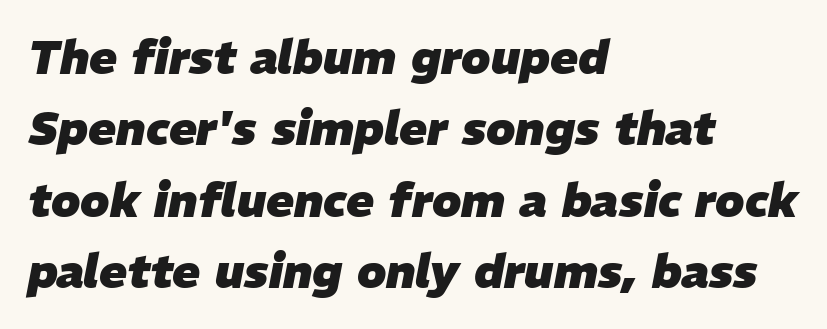
Q: Is the text bold? A: Yes.
Q: Is the text italic (slanted)? A: Yes, it leans right by about 11 degrees.
Q: Is the text underlined? A: No.
Q: How is the paragraph aligned? A: Left-aligned.
Q: Is the spacing between letters normal or unusually wide? A: Normal.
Q: Is the spacing between lines tight, normal or loose? A: Normal.
Q: Width (condensed, normal, or wide)? A: Normal.
Q: Stroke contrast? A: Low.
Q: x-height? A: Medium.
Q: Monospaced? A: No.
